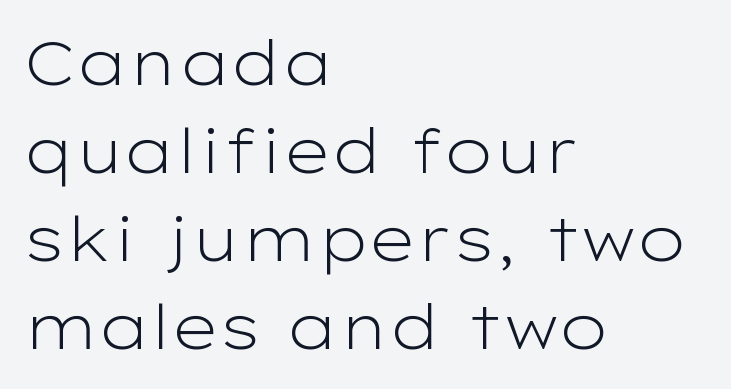
Reading down the column, the eye jumps a familiar distance to each next line. Spacing between characters is what you'd get straight out of the box. Does the type have serifs? No, each stem ends abruptly. Is the type heavy? It reads as light-to-regular instead. The rag falls on the right side of this text block. Bare-footed words on every line.
